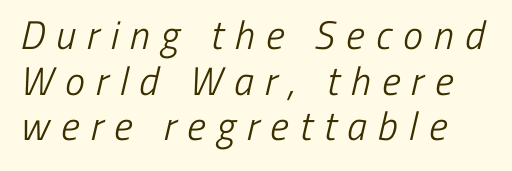
Honestly, there is no underline to notice here at all. A typesetter would call this heavily tracked-out type. Summary of vertical rhythm: compact, with narrow interline spacing. Weight: in the light-to-regular range. The face used here is proportionally spaced, like ordinary book or web type.
